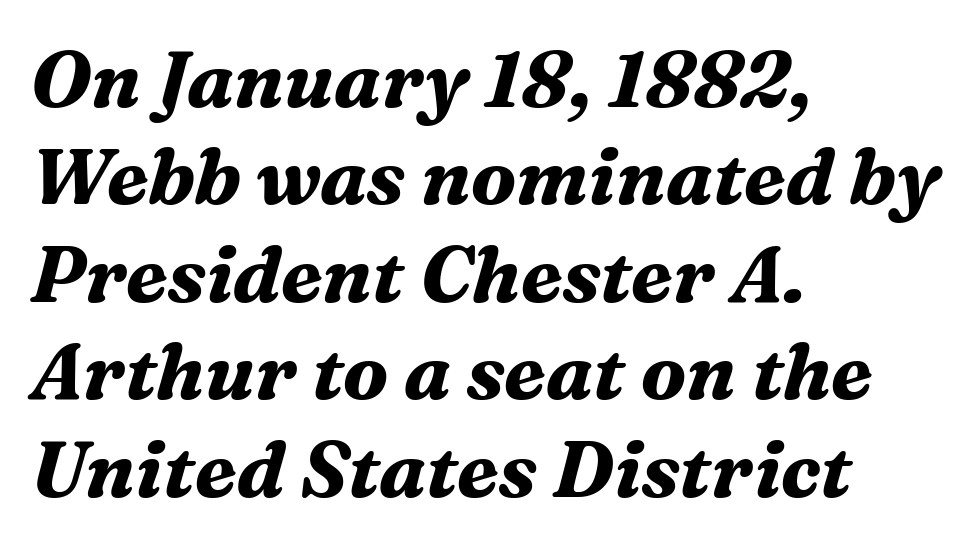
Normally led — the rows are evenly, conventionally spaced. Think of a printed novel: that variable character pitch is what you see here. There's an unmistakable incline to the writing here. Spacing between characters is what you'd get straight out of the box. Chunky letters — that's bold for sure.
